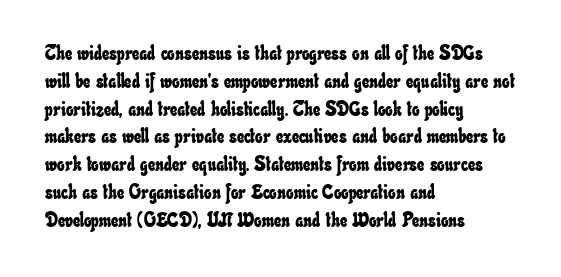
The image shows 20 px text type; set left-aligned, normal line spacing (1.39x), normal letter spacing, not underlined.
